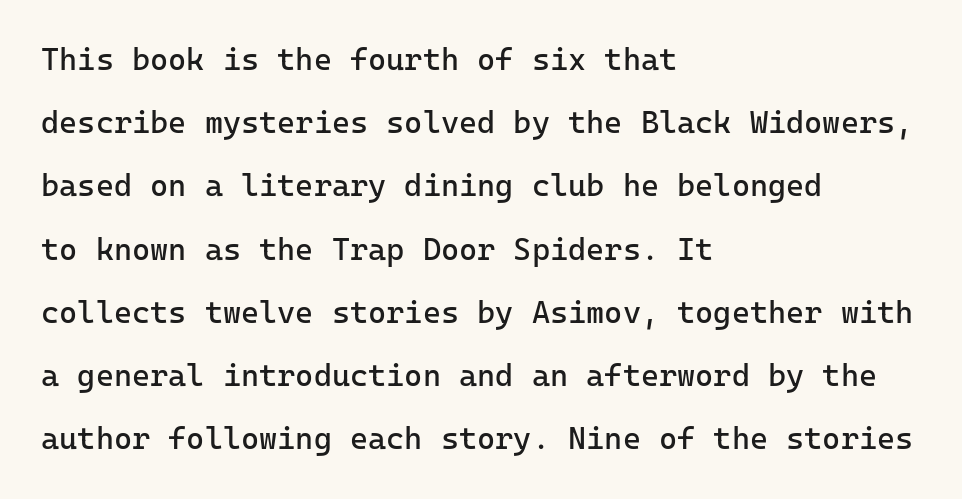
The image shows 31 px regular-weight sans-serif type, upright, monospaced; set left-aligned, loose line spacing (2.04x), normal letter spacing, not underlined; low stroke contrast and a medium x-height.
